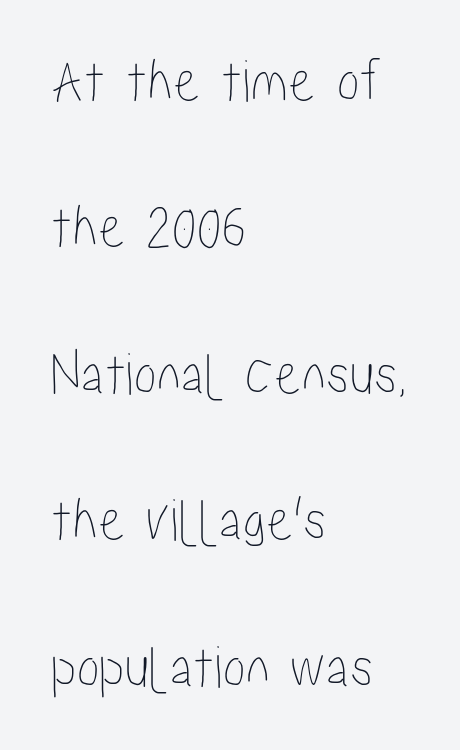
The image shows 61 px condensed type, upright; set left-aligned, loose line spacing (2.4x), normal letter spacing, not underlined; low stroke contrast and a medium x-height.
